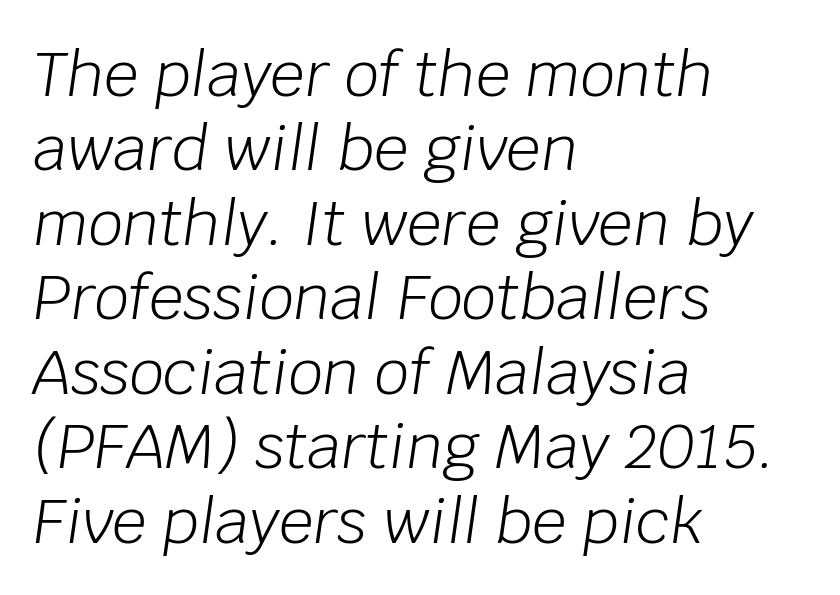
Q: Is the text bold? A: No.
Q: Is the text italic (slanted)? A: Yes, it leans right by about 8 degrees.
Q: Is the text underlined? A: No.
Q: How is the paragraph aligned? A: Left-aligned.
Q: Is the spacing between letters normal or unusually wide? A: Normal.
Q: Width (condensed, normal, or wide)? A: Normal.
Q: Stroke contrast? A: Low.
Q: x-height? A: Large.
Q: Monospaced? A: No.
